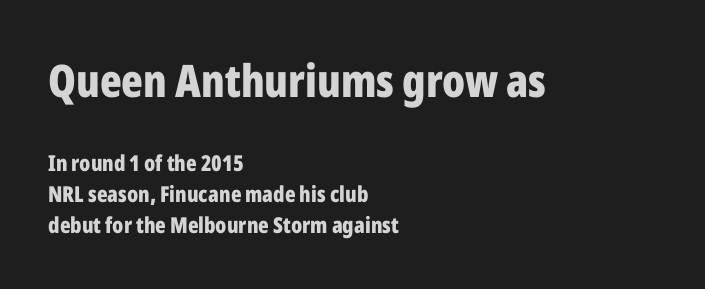
The image shows 45 px bold, condensed sans-serif type, upright; set left-aligned, normal line spacing (1.41x), normal letter spacing, not underlined; the first (top) block is 2.05x larger; low stroke contrast and a medium x-height.
